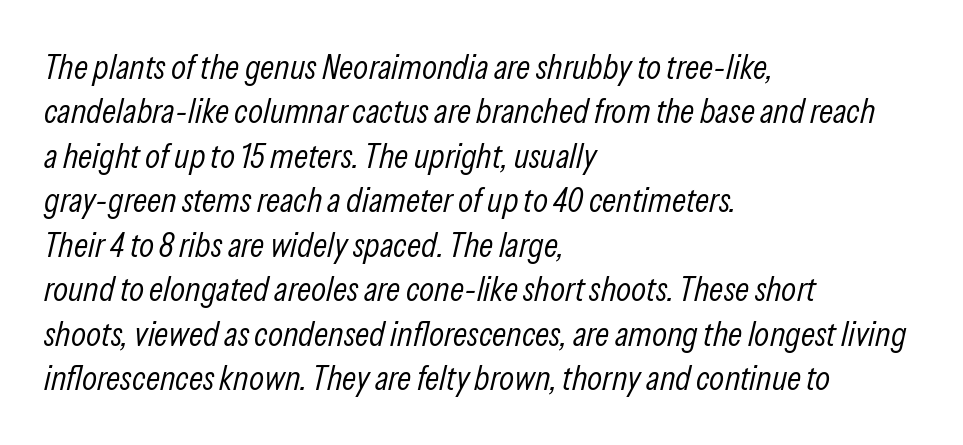
The image shows 35 px light, condensed type, italic (leaning right); set left-aligned, normal line spacing (1.27x), normal letter spacing, not underlined; low stroke contrast and a medium x-height.
